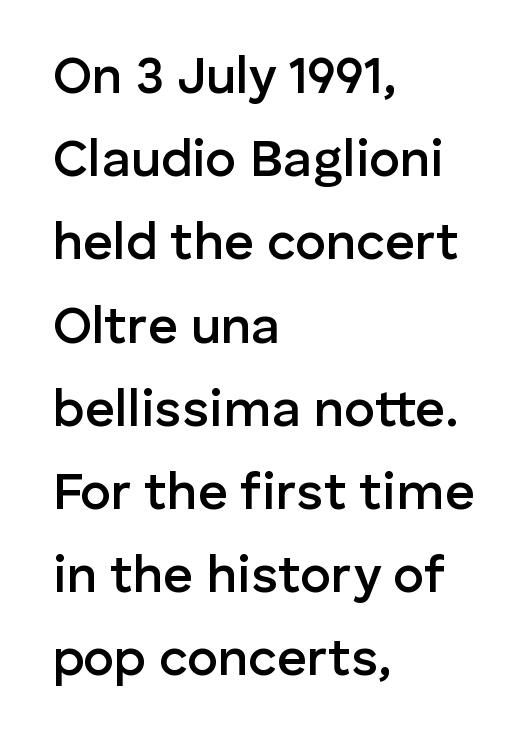
The image shows 52 px semibold sans-serif type, upright; set left-aligned, normal line spacing (1.6x), normal letter spacing, not underlined; low stroke contrast and a medium x-height.
